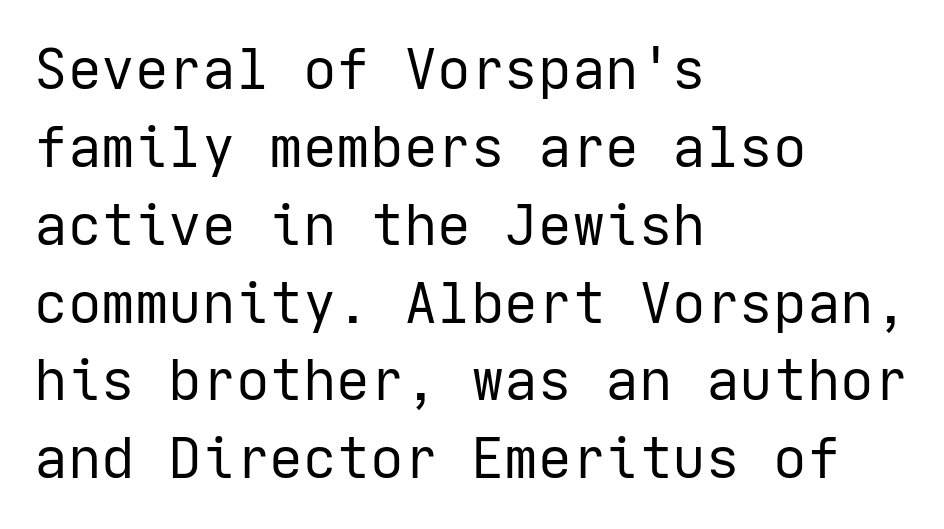
The image shows 56 px regular-weight sans-serif type, upright; set left-aligned, normal line spacing (1.39x), normal letter spacing, not underlined; low stroke contrast and a medium x-height.
